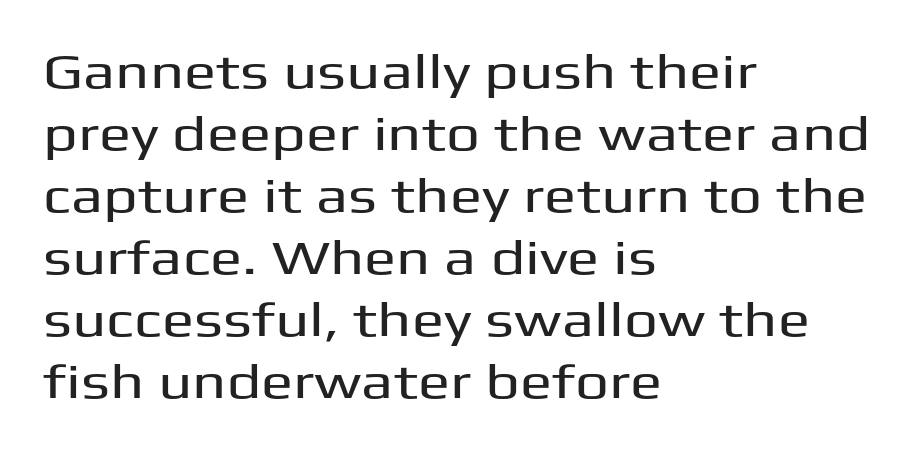
The image shows 48 px wide sans-serif type, upright; set left-aligned, normal line spacing (1.29x), normal letter spacing, not underlined; medium stroke contrast and a medium x-height.
